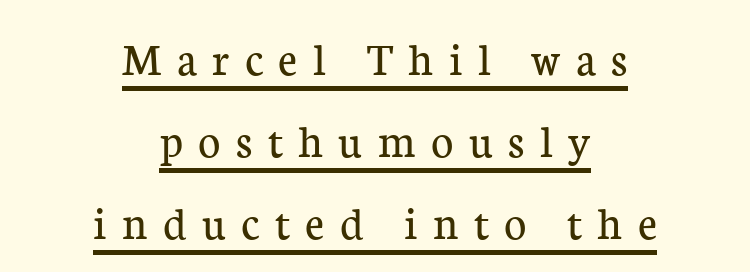
The image shows 48 px regular-weight serif type, upright; set centered, line spacing 1.71x, unusually wide letter spacing (+0.32 em), underlined; low stroke contrast and a medium x-height.
